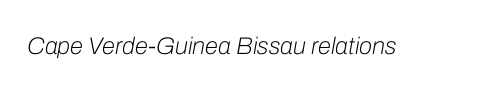
{"italic": "yes", "lean": "right", "slant_degrees": 10, "bold": "no", "underline": "no", "letter_spacing": "normal", "letter_spacing_em": 0.0, "glyph_px": 24}
